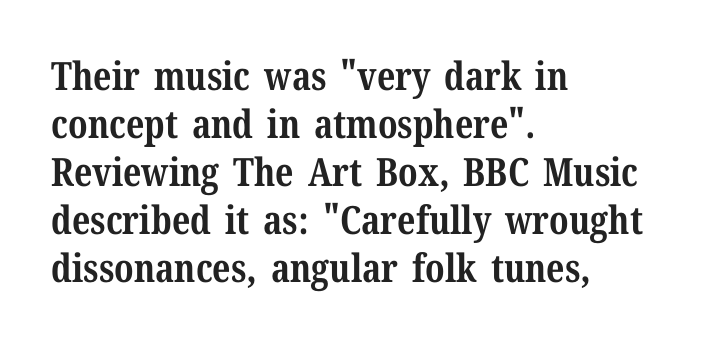
The image shows 39 px bold serif type, upright; set left-aligned, line spacing 1.23x, normal letter spacing, not underlined; medium stroke contrast and a medium x-height.
